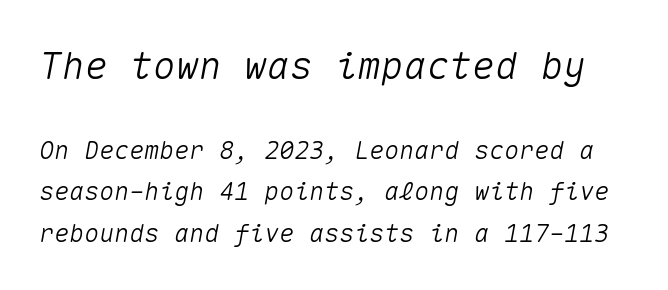
Between one letter and the next there's only the usual sliver of space. Think of a typewriter: that constant character pitch is what you see here. Designer's note — italics engaged. The space between consecutive lines is moderate. Anything drawn beneath the words? Only blank space. Visually, the top section dominates because its glyphs are scaled up.
